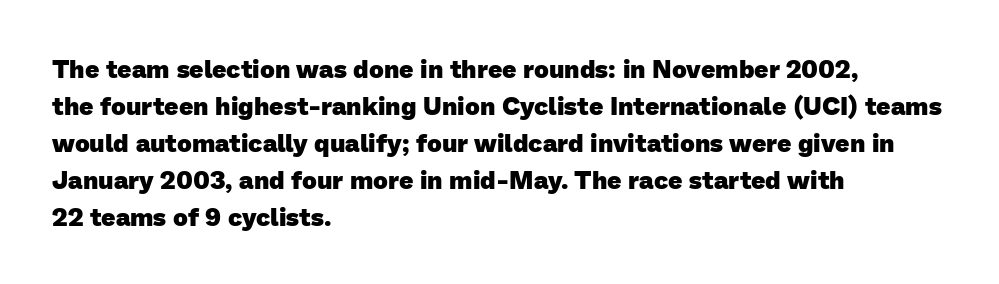
Q: Is the text bold? A: Yes.
Q: Is the text underlined? A: No.
Q: How is the paragraph aligned? A: Left-aligned.
Q: Is the spacing between letters normal or unusually wide? A: Normal.
Q: Is the spacing between lines tight, normal or loose? A: Normal.
